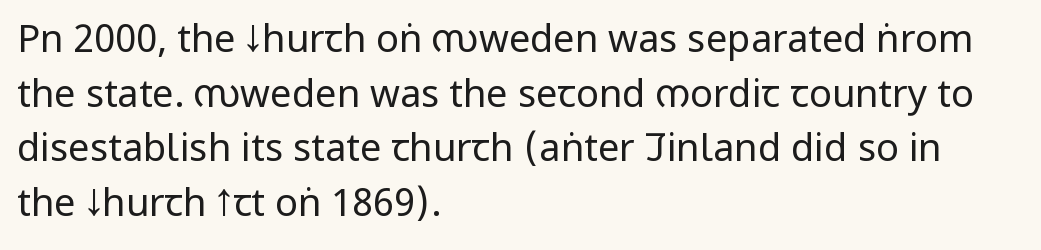
Notice how descenders clear the ascenders below comfortably — that's standard leading. Type style note: lacks serifs. Compared with typical body copy, the letter spacing here is the same. Characters remain perfectly vertical along every line.
